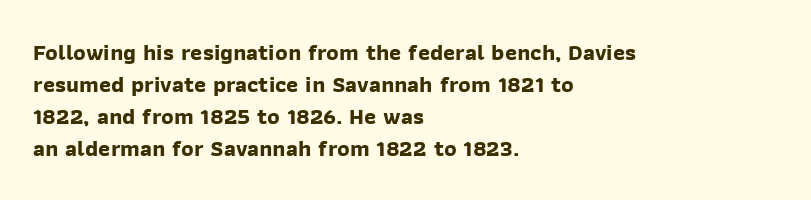
{"bold": "yes", "underline": "no", "align": "left", "line_spacing": "normal", "line_spacing_ratio": 1.39, "letter_spacing": "normal", "letter_spacing_em": 0.0, "glyph_px": 23}
